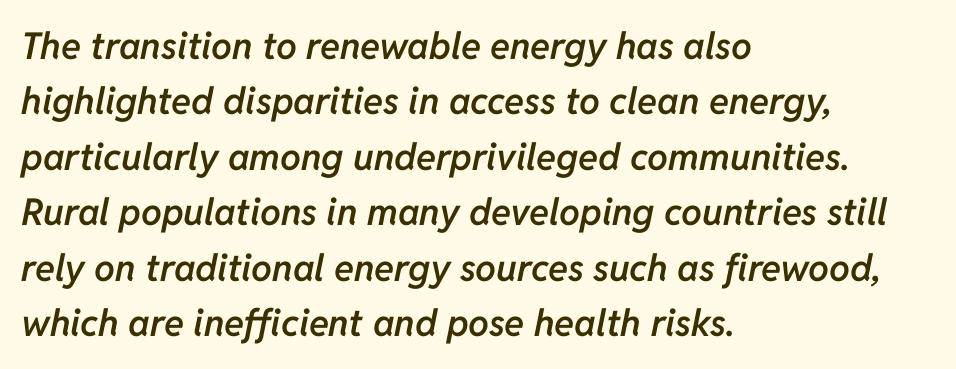
The image shows 37 px semibold type, italic (leaning right); set left-aligned, normal line spacing (1.5x), normal letter spacing, not underlined; low stroke contrast and a medium x-height.
